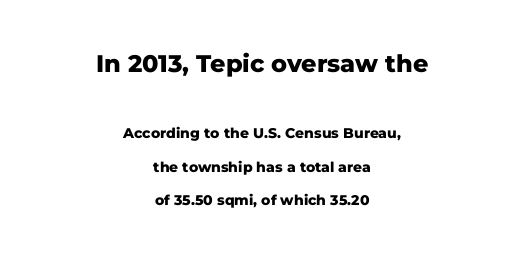
The image shows 24 px bold type, upright; set centered, loose line spacing (2.38x), normal letter spacing, not underlined; the first (top) block is 1.71x larger.
